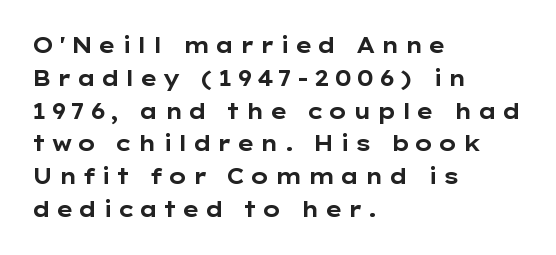
{"italic": "no", "bold": "yes", "underline": "no", "align": "left", "line_spacing": "normal", "line_spacing_ratio": 1.56, "letter_spacing": "wide", "letter_spacing_em": 0.21, "glyph_px": 21}
